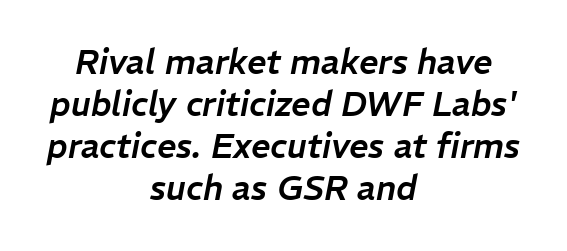
Short and long lines alike share a common midpoint. This is oblique type, the kind used for emphasis or titles. Only glyphs here, with clear space below each row. Short note: letters normally spaced. A typesetter would call this proportional, since set widths differ per character.
